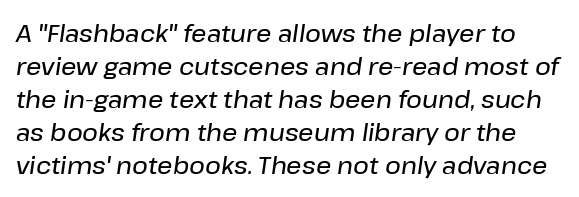
The image shows 24 px text type, italic (leaning right); set normal line spacing (1.37x), normal letter spacing, not underlined.
